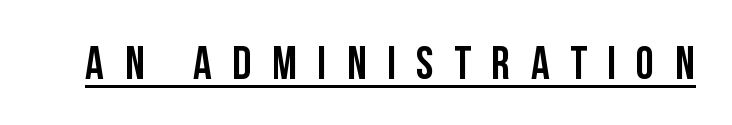
The designer went with a sans here, leaving each stem footless. Look at the tracking — it's clearly loosened, letters drifting apart. This is underlined copy, the kind a proofreader might mark for attention. Is this a fixed-width face? No — the glyphs have proportional, varying widths.
